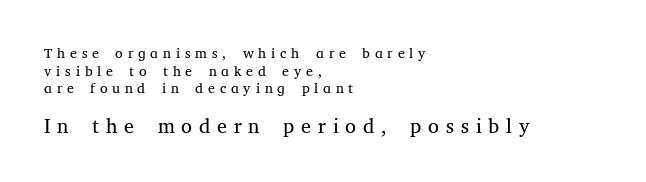
Q: Is the text bold? A: No.
Q: Is the text italic (slanted)? A: No, it is upright.
Q: Is the text underlined? A: No.
Q: How is the paragraph aligned? A: Left-aligned.
Q: Is the spacing between letters normal or unusually wide? A: Unusually wide.
Q: Is the spacing between lines tight, normal or loose? A: Normal.
Q: Which block of text is set in a larger size, the first (top) or the second (bottom)? A: The second (bottom) one.
